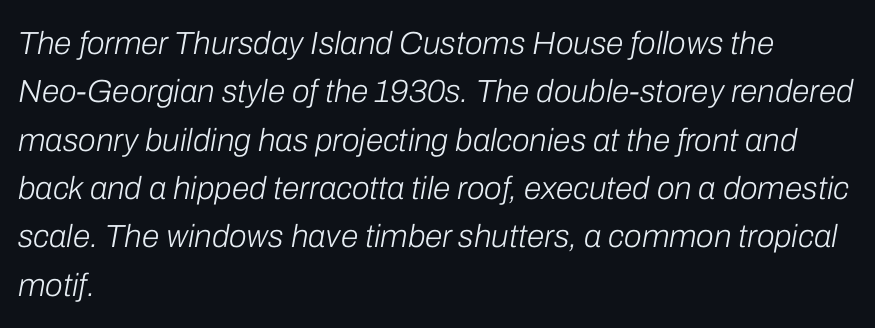
Q: Is the text bold? A: No.
Q: Is the text italic (slanted)? A: Yes, it leans right by about 10 degrees.
Q: Is the text underlined? A: No.
Q: How is the paragraph aligned? A: Left-aligned.
Q: Is the spacing between letters normal or unusually wide? A: Normal.
Q: Is the spacing between lines tight, normal or loose? A: Normal.
Q: Width (condensed, normal, or wide)? A: Normal.
Q: Stroke contrast? A: Low.
Q: x-height? A: Medium.
Q: Monospaced? A: No.
